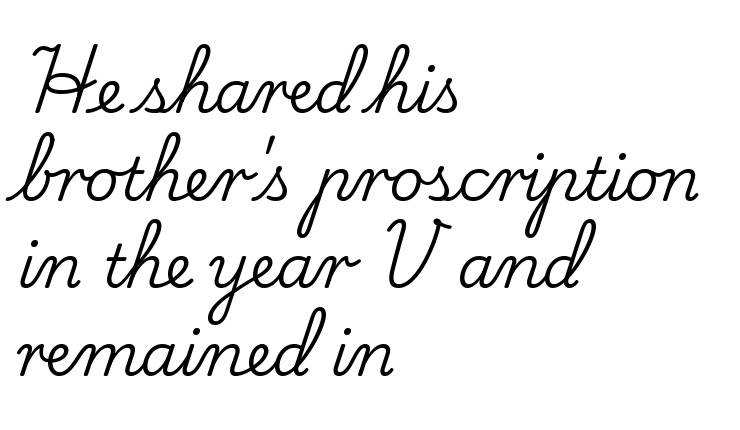
Q: Is the text italic (slanted)? A: Yes.
Q: Is the typeface a serif or a sans-serif typeface? A: Serif.
Q: Is the text underlined? A: No.
Q: How is the paragraph aligned? A: Left-aligned.
Q: Is the spacing between letters normal or unusually wide? A: Normal.
Q: Is the spacing between lines tight, normal or loose? A: Normal.
Q: Width (condensed, normal, or wide)? A: Normal.
Q: Stroke contrast? A: Low.
Q: x-height? A: Small.
Q: Monospaced? A: No.
